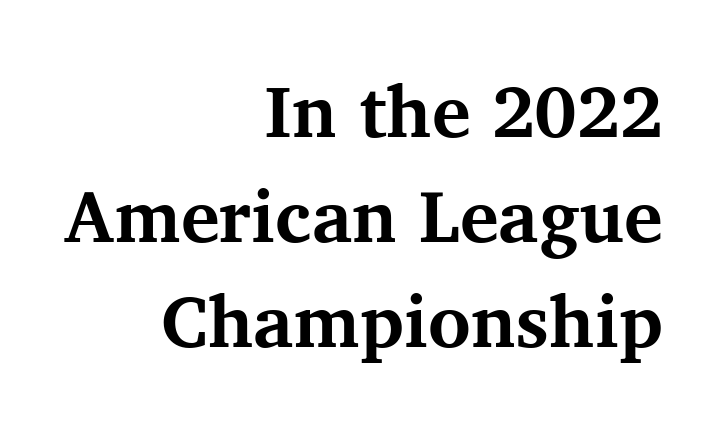
Q: Is the text bold? A: Yes.
Q: Is the text italic (slanted)? A: No, it is upright.
Q: Is the typeface a serif or a sans-serif typeface? A: Serif.
Q: Is the text underlined? A: No.
Q: How is the paragraph aligned? A: Right-aligned.
Q: Is the spacing between letters normal or unusually wide? A: Normal.
Q: Is the spacing between lines tight, normal or loose? A: Normal.
Q: Width (condensed, normal, or wide)? A: Normal.
Q: Stroke contrast? A: Medium.
Q: x-height? A: Medium.
Q: Monospaced? A: No.
